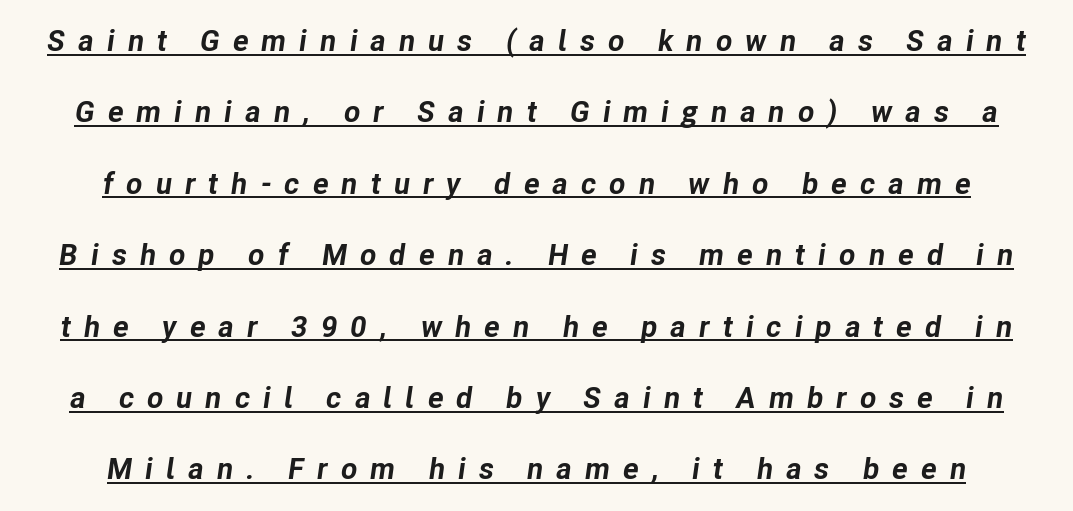
The image shows 30 px bold type, italic (leaning right); set centered, loose line spacing (2.38x), unusually wide letter spacing (+0.43 em), underlined; low stroke contrast and a medium x-height.
